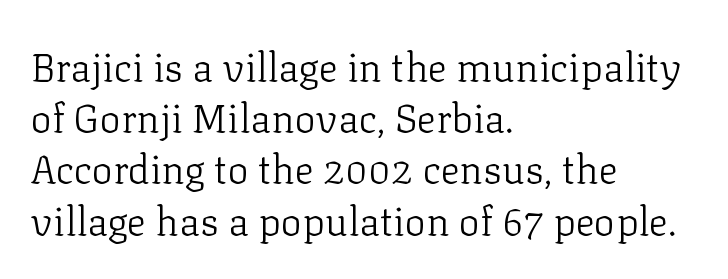
The image shows 40 px light serif type, upright; set left-aligned, normal line spacing (1.28x), normal letter spacing, not underlined; low stroke contrast and a medium x-height.
